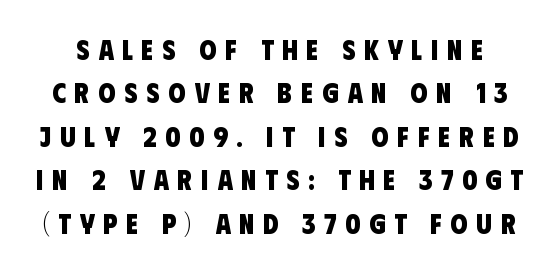
{"serif": "no", "bold": "yes", "weight": "heavy", "width": "condensed", "stroke_contrast": "low", "x_height": "large", "monospaced": "no", "underline": "no", "line_spacing": "normal", "line_spacing_ratio": 1.55, "letter_spacing": "wide", "letter_spacing_em": 0.31, "glyph_px": 28}
